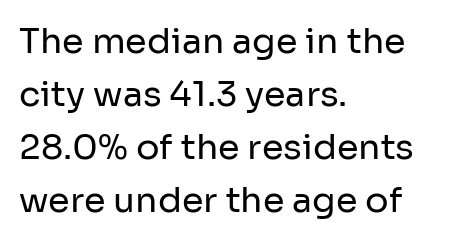
{"serif": "no", "italic": "no", "bold": "no", "weight": "regular", "width": "normal", "stroke_contrast": "low", "x_height": "medium", "monospaced": "no", "underline": "no", "align": "left", "line_spacing": "normal", "line_spacing_ratio": 1.51, "letter_spacing": "normal", "letter_spacing_em": 0.0, "glyph_px": 35}
